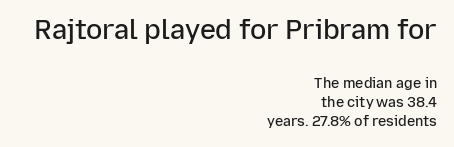
{"italic": "no", "bold": "semi", "underline": "no", "align": "right", "line_spacing": "normal", "line_spacing_ratio": 1.38, "letter_spacing": "normal", "letter_spacing_em": 0.0, "larger_block": "first", "size_ratio": 1.93, "glyph_px": 27}
